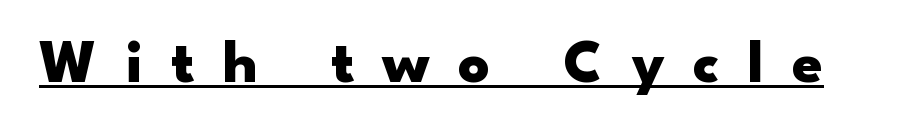
The image shows 61 px heavy, wide sans-serif type, upright; set unusually wide letter spacing (+0.47 em), underlined; low stroke contrast and a small x-height.
